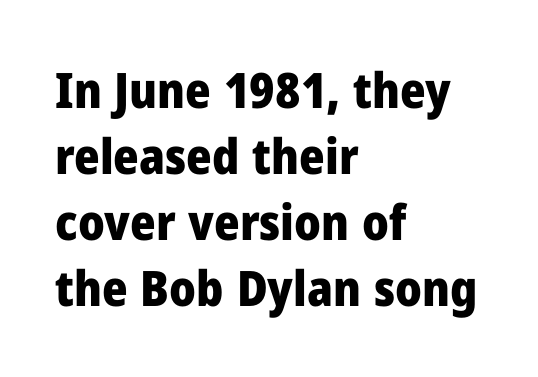
{"serif": "no", "italic": "no", "bold": "yes", "weight": "heavy", "width": "normal", "stroke_contrast": "low", "x_height": "medium", "monospaced": "no", "underline": "no", "align": "left", "line_spacing": "normal", "line_spacing_ratio": 1.35, "letter_spacing": "normal", "letter_spacing_em": 0.0, "glyph_px": 49}
